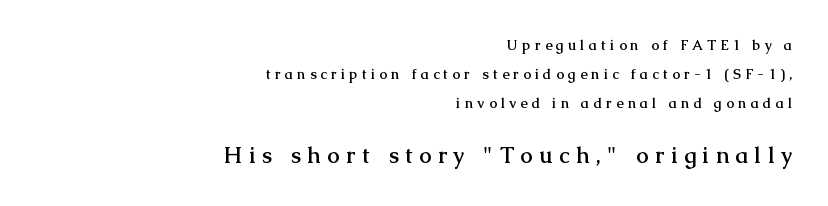
The image shows 22 px bold type, upright; set right-aligned, loose line spacing (2.08x), unusually wide letter spacing (+0.31 em), not underlined; the second (bottom) block is 1.57x larger.
